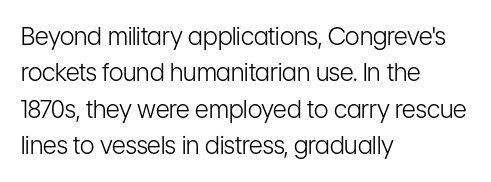
Q: Is the text bold? A: No.
Q: Is the text italic (slanted)? A: No, it is upright.
Q: Is the text underlined? A: No.
Q: How is the paragraph aligned? A: Left-aligned.
Q: Is the spacing between letters normal or unusually wide? A: Normal.
Q: Is the spacing between lines tight, normal or loose? A: Normal.
